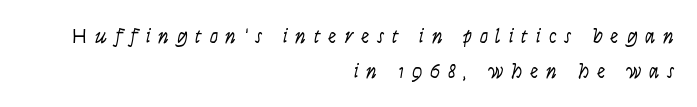
{"italic": "yes", "lean": "right", "slant_degrees": 9, "bold": "no", "underline": "no", "align": "right", "line_spacing": "normal", "line_spacing_ratio": 1.65, "letter_spacing": "wide", "letter_spacing_em": 0.37, "glyph_px": 21}
